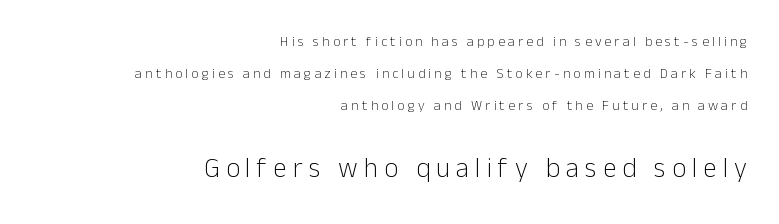
{"italic": "no", "bold": "no", "underline": "no", "align": "right", "line_spacing": "loose", "line_spacing_ratio": 2.29, "letter_spacing": "wide", "letter_spacing_em": 0.23, "larger_block": "second", "size_ratio": 1.93, "glyph_px": 27}
